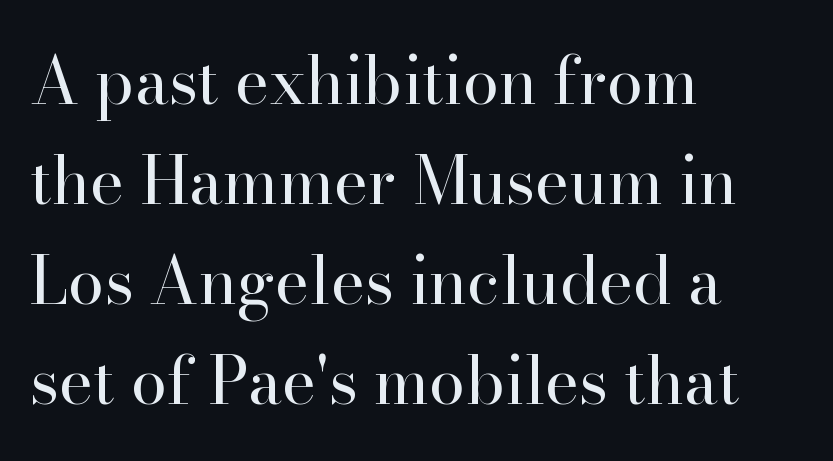
{"serif": "yes", "italic": "no", "bold": "no", "weight": "regular", "width": "normal", "stroke_contrast": "high", "x_height": "small", "monospaced": "no", "underline": "no", "align": "left", "line_spacing": "normal", "line_spacing_ratio": 1.54, "letter_spacing": "normal", "letter_spacing_em": 0.0, "glyph_px": 65}
